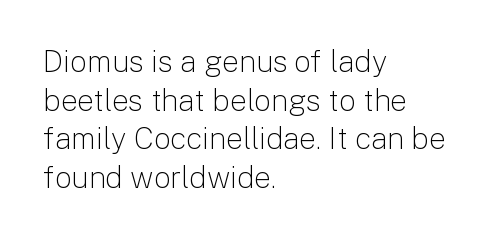
The image shows 30 px light sans-serif type, upright; set left-aligned, normal line spacing (1.29x), normal letter spacing, not underlined; low stroke contrast and a medium x-height.
